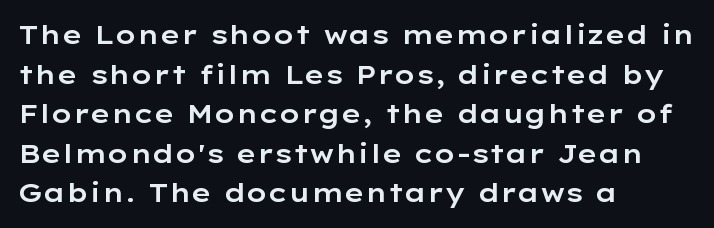
Interline gaps are of average width in this sample. The type sits square on the baseline with zero lean. Just letters on the line, the space beneath them empty. Students, note that the glyphs here touch the page at normal intervals. The rendering anchors every line to the left-hand side.
